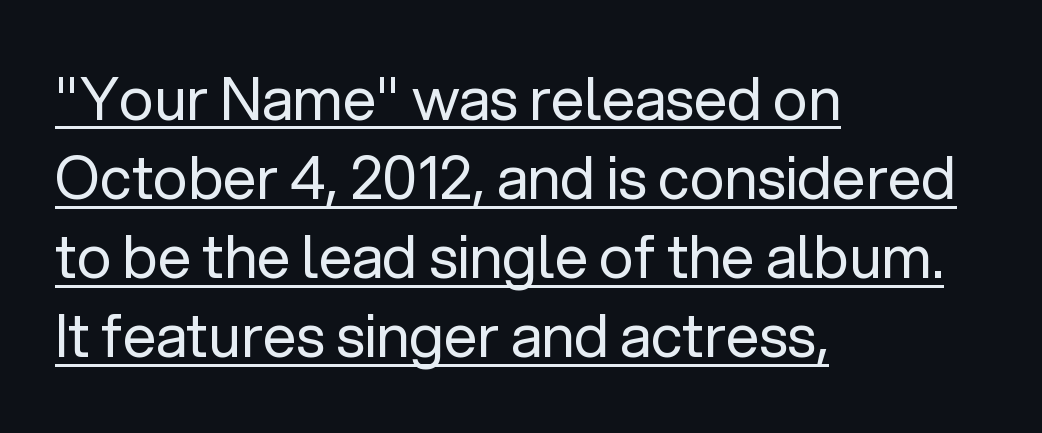
Q: Is the text bold? A: No.
Q: Is the text italic (slanted)? A: No, it is upright.
Q: Is the typeface a serif or a sans-serif typeface? A: Sans-serif.
Q: Is the text underlined? A: Yes.
Q: How is the paragraph aligned? A: Left-aligned.
Q: Is the spacing between letters normal or unusually wide? A: Normal.
Q: Is the spacing between lines tight, normal or loose? A: Normal.
Q: Width (condensed, normal, or wide)? A: Normal.
Q: Stroke contrast? A: Low.
Q: x-height? A: Medium.
Q: Monospaced? A: No.
